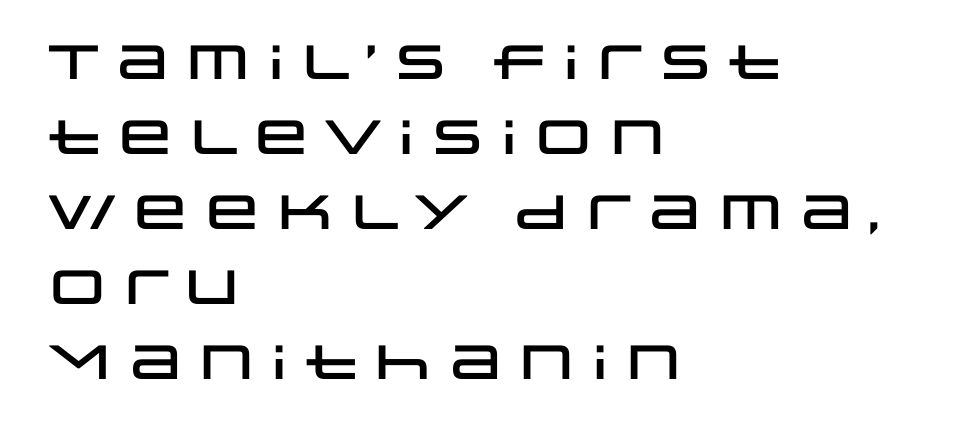
{"serif": "no", "italic": "no", "width": "wide", "stroke_contrast": "low", "x_height": "large", "monospaced": "no", "underline": "no", "align": "left", "line_spacing": "normal", "line_spacing_ratio": 1.56, "letter_spacing": "normal", "letter_spacing_em": 0.0, "glyph_px": 48}
